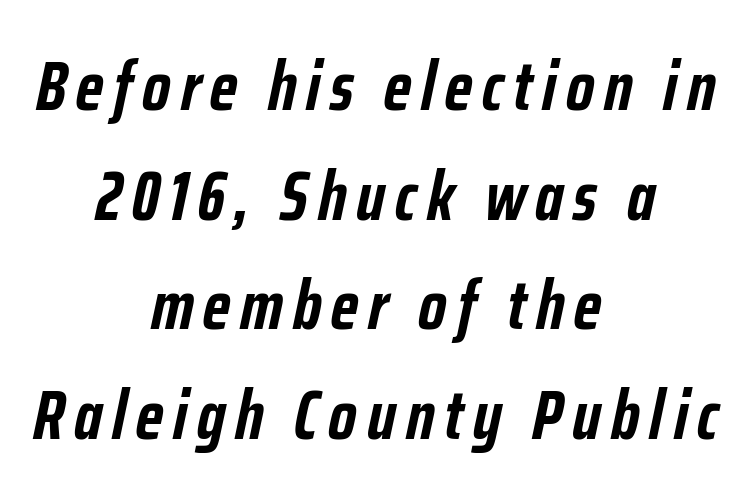
Q: Is the text bold? A: Yes.
Q: Is the text italic (slanted)? A: Yes, it leans right by about 12 degrees.
Q: Is the text underlined? A: No.
Q: How is the paragraph aligned? A: Centered.
Q: Is the spacing between lines tight, normal or loose? A: Normal.
Q: Width (condensed, normal, or wide)? A: Condensed.
Q: Stroke contrast? A: Low.
Q: x-height? A: Medium.
Q: Monospaced? A: No.
